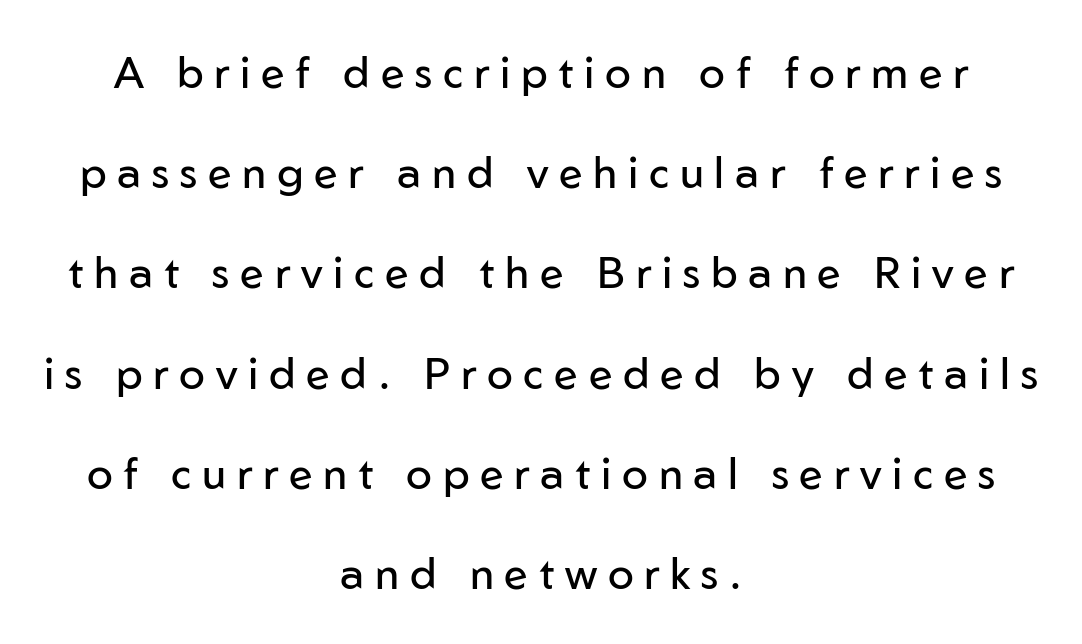
{"serif": "no", "italic": "no", "bold": "no", "weight": "regular", "width": "normal", "stroke_contrast": "low", "x_height": "medium", "monospaced": "no", "underline": "no", "align": "center", "line_spacing": "loose", "line_spacing_ratio": 2.33, "letter_spacing": "wide", "letter_spacing_em": 0.25, "glyph_px": 43}
